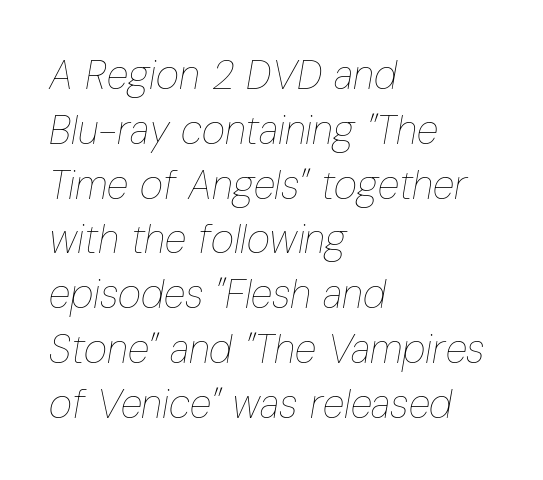
Weight: regular or lighter. This rendering uses left alignment, leaving the right contour irregular. The letters sit at their default tracking, neither squeezed nor spread. Leading matches the norm, producing a regular column. The font's italic variant was chosen for this text.
